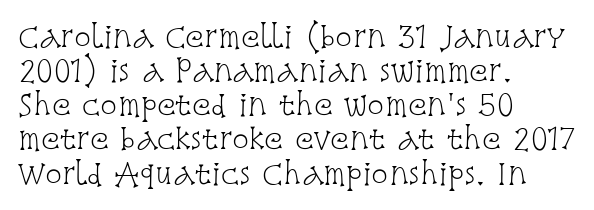
{"serif": "yes", "italic": "no", "bold": "no", "weight": "light", "width": "condensed", "stroke_contrast": "low", "x_height": "large", "monospaced": "no", "underline": "no", "align": "left", "line_spacing_ratio": 1.22, "letter_spacing": "normal", "letter_spacing_em": 0.0, "glyph_px": 28}
